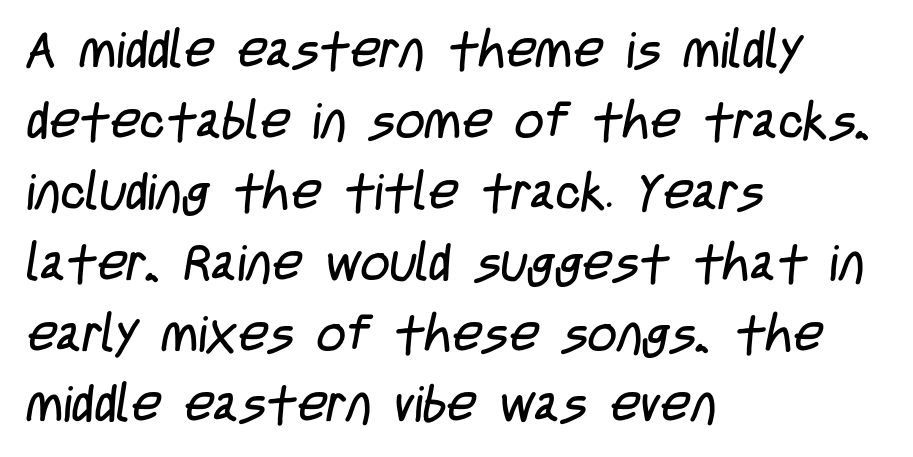
{"serif": "no", "bold": "no", "weight": "regular", "width": "condensed", "stroke_contrast": "low", "x_height": "large", "monospaced": "no", "underline": "no", "align": "left", "line_spacing": "normal", "line_spacing_ratio": 1.39, "letter_spacing": "normal", "letter_spacing_em": 0.0, "glyph_px": 51}
